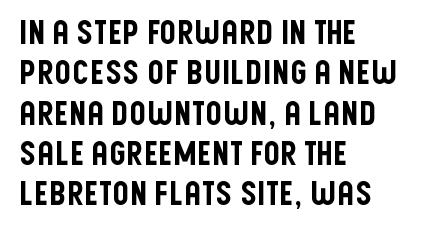
Nothing sits at the stroke ends, so this counts as sans-serif. Posture: upright roman. Any mark beneath the type? The region is blank. The type is set solid horizontally, with unmodified tracking. Compared with a centered layout, this one pins lines to the left instead.
